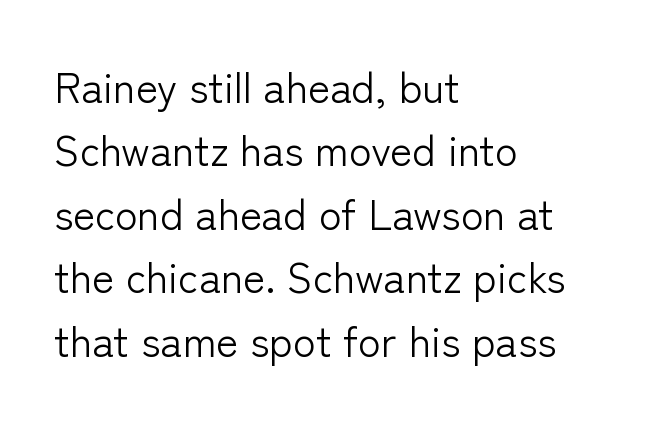
The image shows 42 px light sans-serif type, upright; set left-aligned, normal line spacing (1.51x), normal letter spacing, not underlined; low stroke contrast and a medium x-height.
